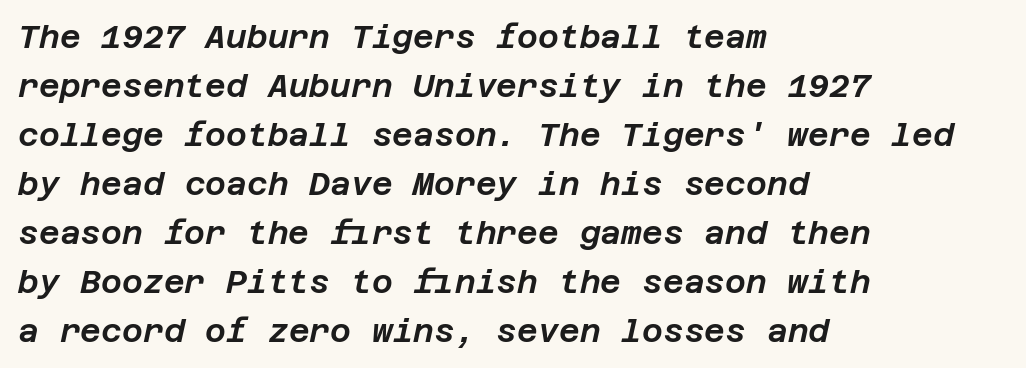
Q: Is the text italic (slanted)? A: Yes, it leans right by about 12 degrees.
Q: Is the text underlined? A: No.
Q: How is the paragraph aligned? A: Left-aligned.
Q: Is the spacing between letters normal or unusually wide? A: Normal.
Q: Is the spacing between lines tight, normal or loose? A: Normal.
Q: Width (condensed, normal, or wide)? A: Normal.
Q: Stroke contrast? A: Low.
Q: x-height? A: Large.
